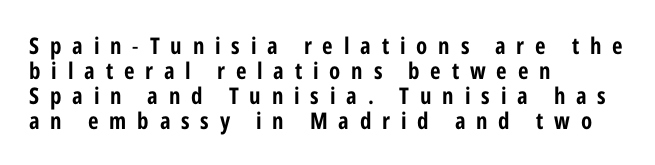
Q: Is the text italic (slanted)? A: No, it is upright.
Q: Is the text underlined? A: No.
Q: How is the paragraph aligned? A: Left-aligned.
Q: Is the spacing between letters normal or unusually wide? A: Unusually wide.
Q: Is the spacing between lines tight, normal or loose? A: Tight.
